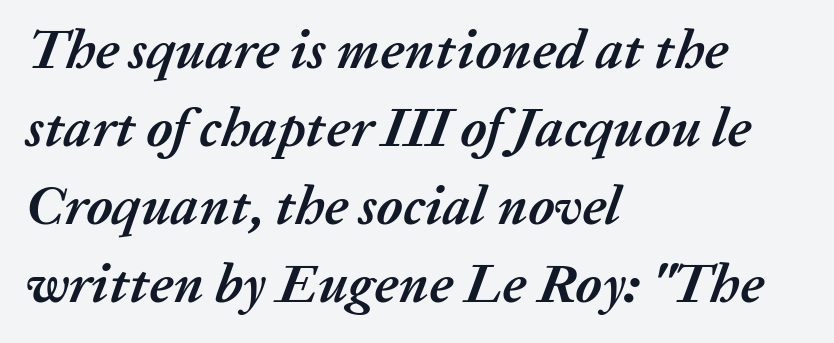
The typesetting leans heavy: a genuine bold. Rendered with sloped, italic letterforms. Vertical spacing — default. The face used here is proportionally spaced, like ordinary book or web type. Typeset ragged right — the left edge is the straight one. Plain, unruled lines of type.
